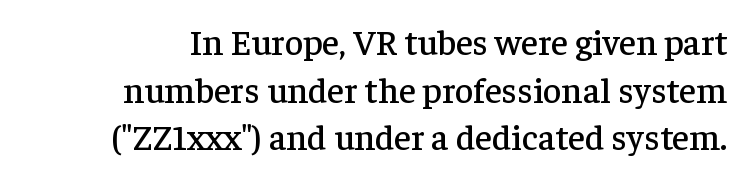
{"serif": "yes", "italic": "no", "width": "normal", "stroke_contrast": "low", "x_height": "medium", "monospaced": "no", "underline": "no", "line_spacing": "normal", "line_spacing_ratio": 1.32, "letter_spacing": "normal", "letter_spacing_em": 0.0, "glyph_px": 36}
